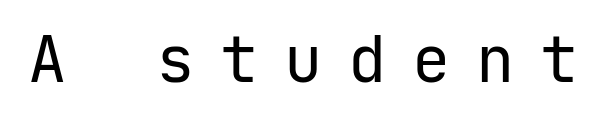
{"serif": "no", "italic": "no", "bold": "no", "weight": "regular", "width": "normal", "stroke_contrast": "low", "x_height": "medium", "underline": "no", "letter_spacing": "wide", "letter_spacing_em": 0.4, "glyph_px": 64}
